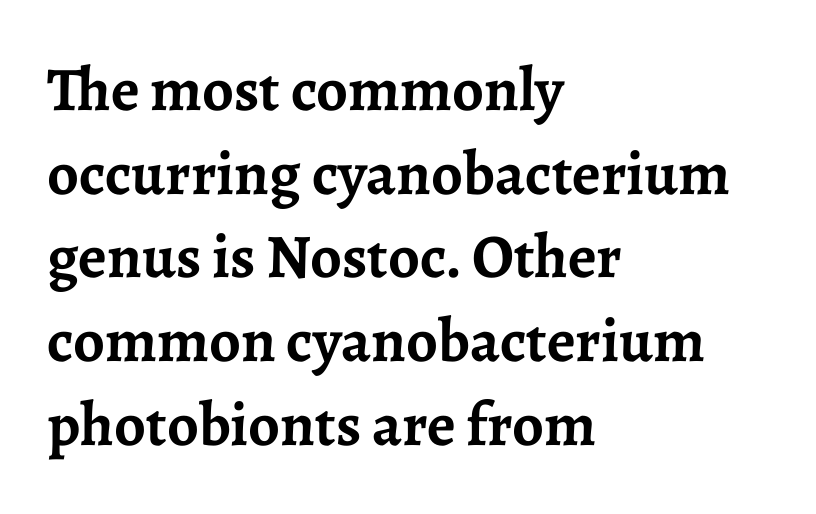
The image shows 62 px semibold serif type, upright; set left-aligned, normal line spacing (1.35x), normal letter spacing, not underlined; low stroke contrast and a medium x-height.
